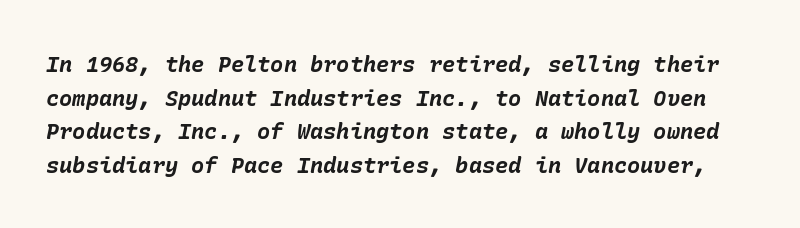
The type is set solid horizontally, with unmodified tracking. In terms of weight, the rendering is a true, heavy bold. The gap between lines stays unmarked. Does the leading feel generous? No, just average.
